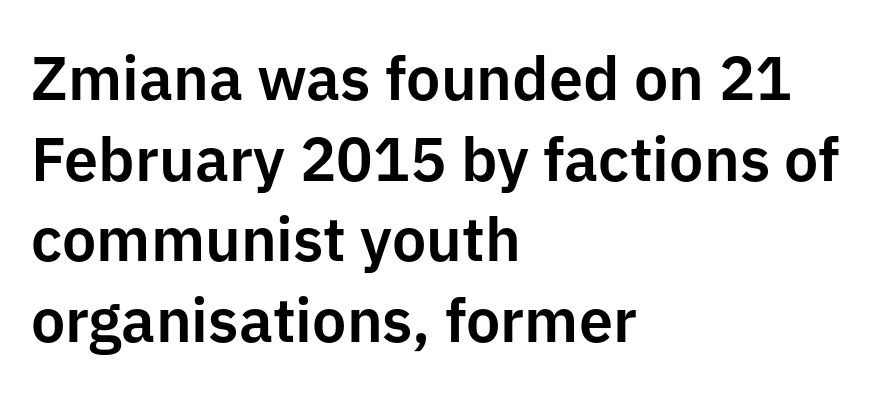
{"serif": "no", "italic": "no", "width": "normal", "stroke_contrast": "low", "x_height": "medium", "monospaced": "no", "underline": "no", "align": "left", "line_spacing": "normal", "line_spacing_ratio": 1.32, "letter_spacing": "normal", "letter_spacing_em": 0.0, "glyph_px": 61}
